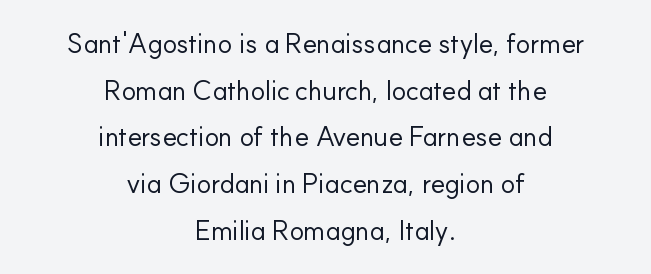
{"italic": "no", "bold": "no", "underline": "no", "align": "center", "line_spacing_ratio": 1.73, "letter_spacing": "normal", "letter_spacing_em": 0.0, "glyph_px": 27}
